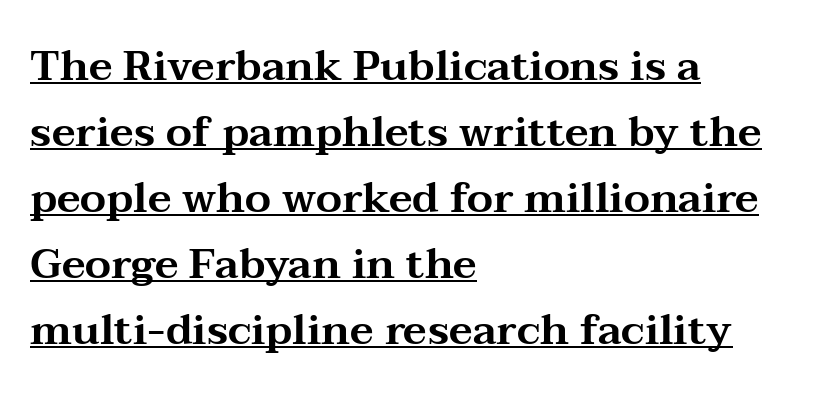
Looks like someone drew a line under every word here. This sample has the flowing, uneven cadence of proportional lettering. A typesetter would label this face a serif. A student would call this left alignment; a typographer would say flush left, rag right. Words appear dense and cohesive because spacing is normal. If you drew a line through each stem, it would be perfectly vertical.
